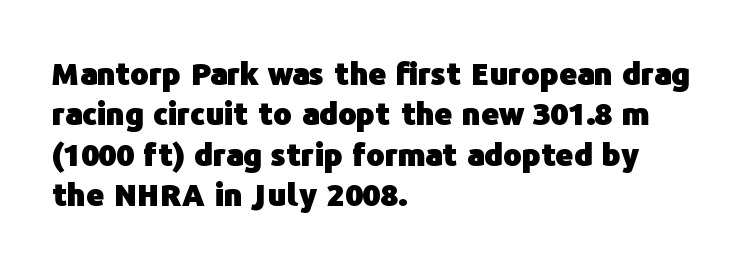
This block has exactly the height ordinary leading produces. Nothing unusual about the tracking: characters are spaced as the font intends. Unmarked baselines from the first word to the last. A sans-serif font was chosen for this passage. The passage is arranged the way most books set body copy — flush left. Think of a printed novel: that variable character pitch is what you see here.
